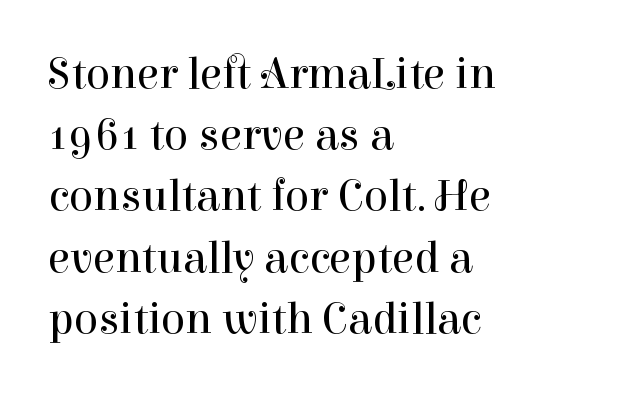
{"serif": "yes", "italic": "no", "bold": "no", "weight": "regular", "width": "normal", "stroke_contrast": "high", "x_height": "medium", "monospaced": "no", "underline": "no", "align": "left", "line_spacing": "normal", "line_spacing_ratio": 1.36, "letter_spacing": "normal", "letter_spacing_em": 0.0, "glyph_px": 45}
